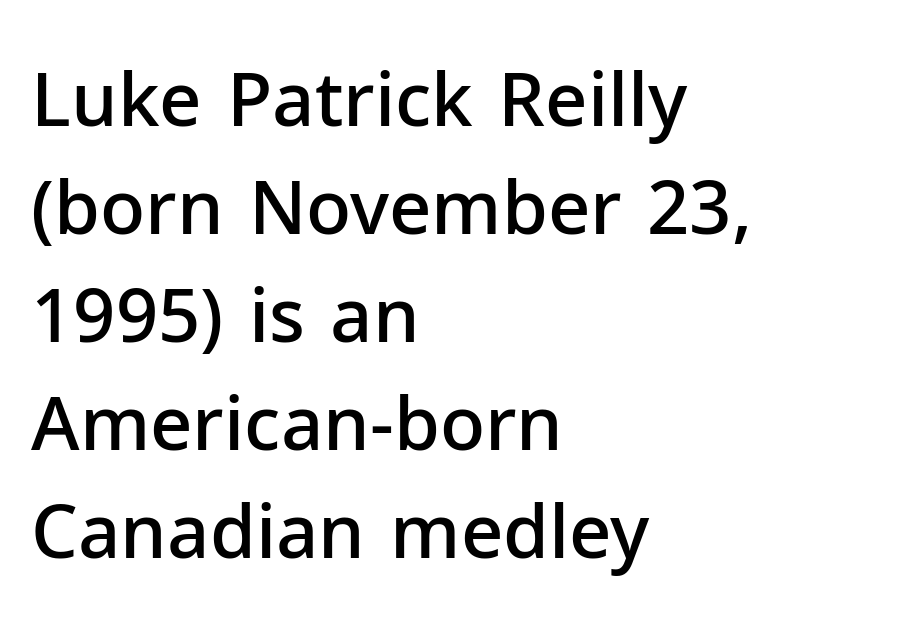
Are there feet on the stems? There aren't — it's a sans. A typesetter would call this zero additional tracking. The rendering anchors every line to the left-hand side. How would I describe the line gaps? Plain and ordinary. No italicization has been applied; the sample stays upright.
